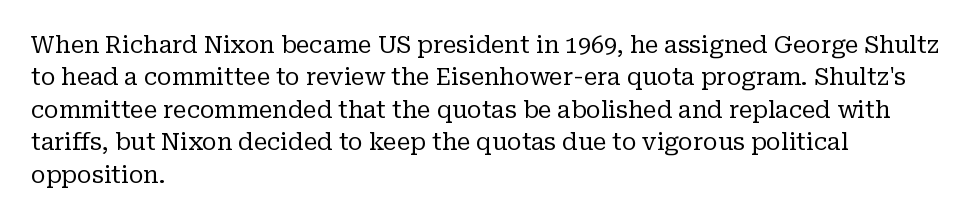
Q: Is the text bold? A: No.
Q: Is the text italic (slanted)? A: No, it is upright.
Q: Is the text underlined? A: No.
Q: How is the paragraph aligned? A: Left-aligned.
Q: Is the spacing between letters normal or unusually wide? A: Normal.
Q: Is the spacing between lines tight, normal or loose? A: Normal.
